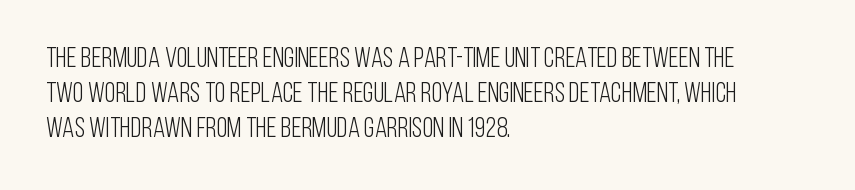
Tracking value appears to be zero — textbook default spacing. In terms of letterform style, serifs are entirely absent. The strokes carry an ordinary text weight at most. These lines are set flush left with a ragged right edge.
